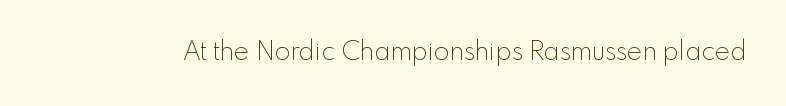
A roman cut, with each character standing at attention. Decoration check: the copy has no underline. The gaps between neighbouring characters are ordinary and unremarkable. Bold? No — there's no thickening of the strokes.
